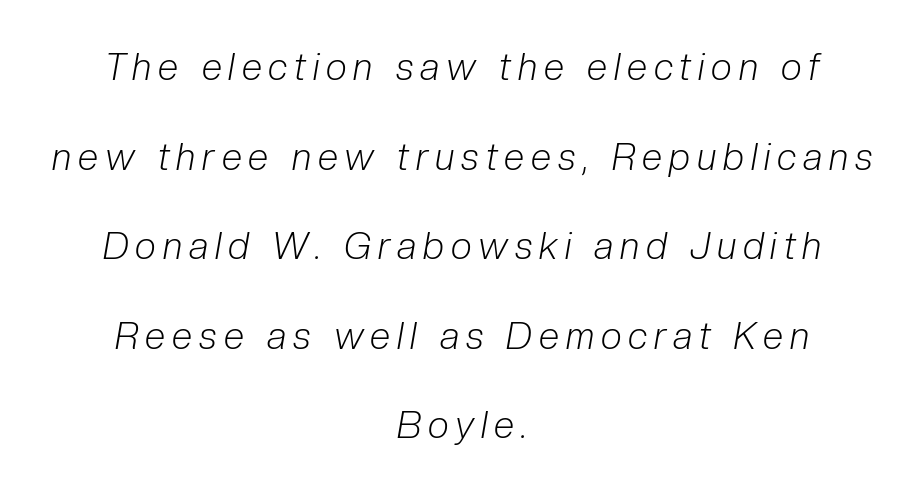
How would I describe the line gaps? Wide and relaxed. Alignment: centered. Observe the lean: these are italic letterforms. Think of a printed novel: that variable character pitch is what you see here. The characters are drawn with everyday or finer stroke widths. The space directly below the letters is spotless.
